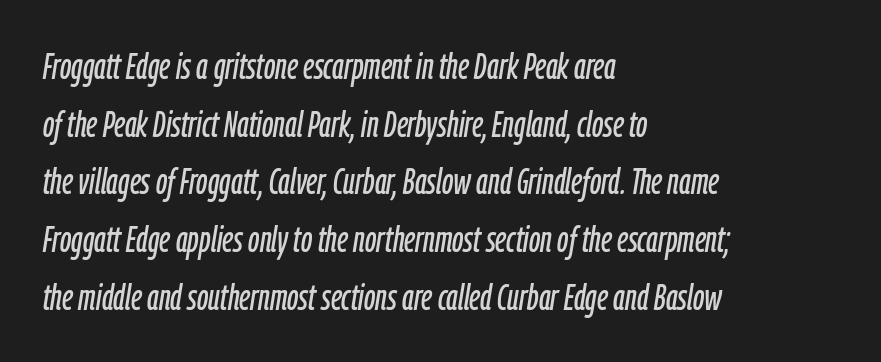
Q: Is the text italic (slanted)? A: Yes, it leans right by about 9 degrees.
Q: Is the text underlined? A: No.
Q: How is the paragraph aligned? A: Left-aligned.
Q: Is the spacing between letters normal or unusually wide? A: Normal.
Q: Is the spacing between lines tight, normal or loose? A: Normal.
Q: Width (condensed, normal, or wide)? A: Condensed.
Q: Stroke contrast? A: Low.
Q: x-height? A: Medium.
Q: Monospaced? A: No.
